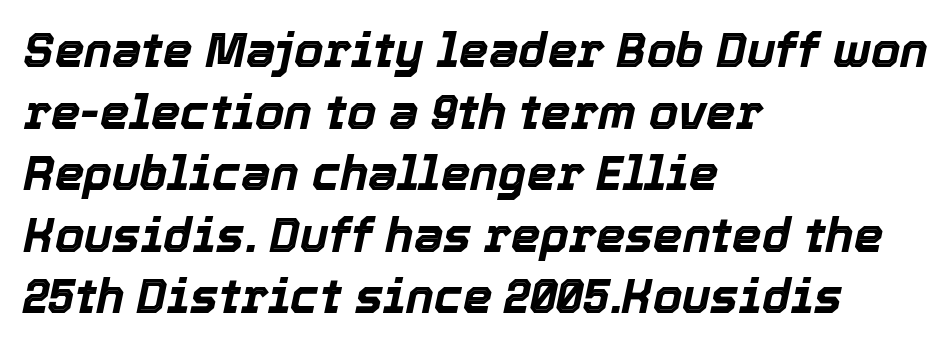
{"italic": "yes", "lean": "right", "slant_degrees": 12, "bold": "yes", "weight": "bold", "width": "normal", "x_height": "medium", "monospaced": "no", "underline": "no", "align": "left", "line_spacing": "normal", "line_spacing_ratio": 1.31, "letter_spacing": "normal", "letter_spacing_em": 0.0, "glyph_px": 47}
